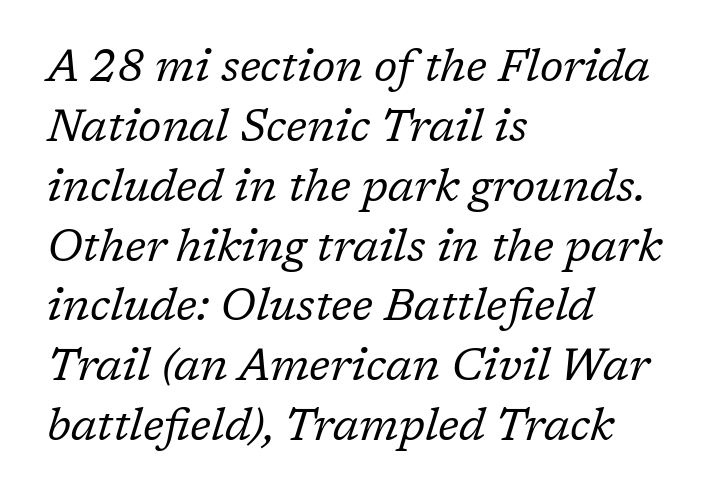
Small tapered or slab feet sit at the stroke ends, so this counts as serif. A classic flush-left, rag-right setting is used for this passage. A normal amount of white space separates one row of letters from the next. This sample uses an oblique cut, with every glyph tilted off the vertical.
